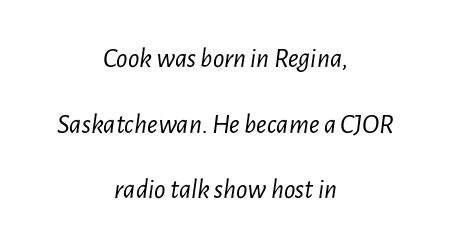
Q: Is the text bold? A: No.
Q: Is the text italic (slanted)? A: Yes, it leans right by about 7 degrees.
Q: Is the text underlined? A: No.
Q: How is the paragraph aligned? A: Centered.
Q: Is the spacing between letters normal or unusually wide? A: Normal.
Q: Is the spacing between lines tight, normal or loose? A: Loose.
Q: Width (condensed, normal, or wide)? A: Condensed.
Q: Stroke contrast? A: Low.
Q: x-height? A: Medium.
Q: Monospaced? A: No.
